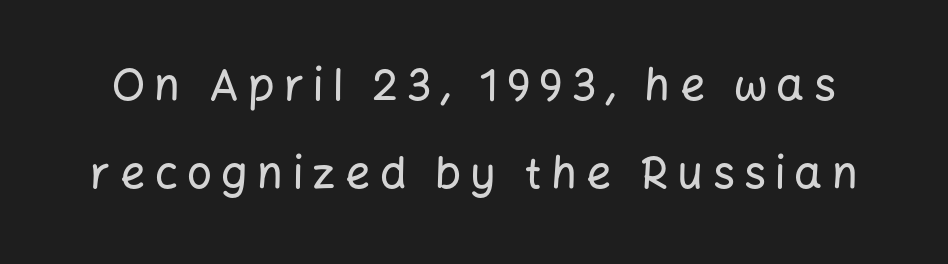
Q: Is the text italic (slanted)? A: No, it is upright.
Q: Is the typeface a serif or a sans-serif typeface? A: Sans-serif.
Q: Is the text underlined? A: No.
Q: Is the spacing between letters normal or unusually wide? A: Unusually wide.
Q: Is the spacing between lines tight, normal or loose? A: Loose.
Q: Width (condensed, normal, or wide)? A: Normal.
Q: Stroke contrast? A: Low.
Q: x-height? A: Medium.
Q: Monospaced? A: No.
